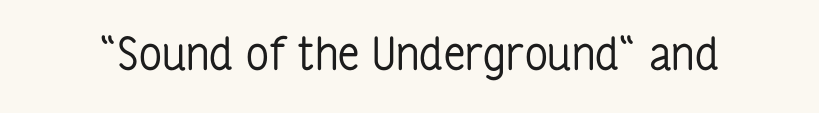
The image shows 45 px regular-weight, condensed sans-serif type, upright; set normal letter spacing, not underlined; low stroke contrast and a medium x-height.
